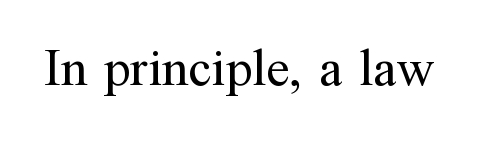
Q: Is the text bold? A: No.
Q: Is the text italic (slanted)? A: No, it is upright.
Q: Is the typeface a serif or a sans-serif typeface? A: Serif.
Q: Is the text underlined? A: No.
Q: Is the spacing between letters normal or unusually wide? A: Normal.
Q: Width (condensed, normal, or wide)? A: Normal.
Q: Stroke contrast? A: Medium.
Q: x-height? A: Medium.
Q: Monospaced? A: No.
